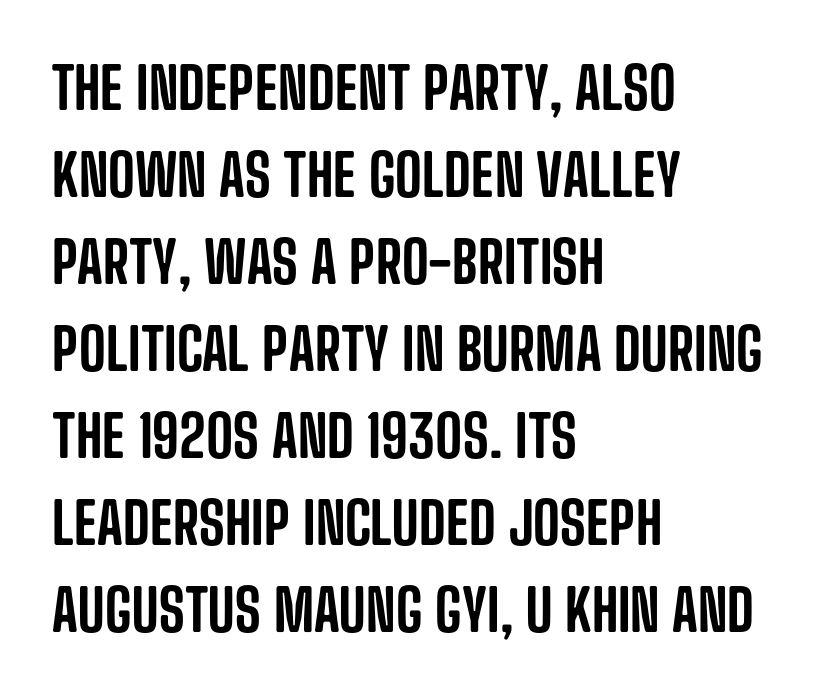
{"serif": "no", "italic": "no", "width": "condensed", "stroke_contrast": "low", "x_height": "large", "monospaced": "no", "underline": "no", "align": "left", "line_spacing": "normal", "line_spacing_ratio": 1.5, "letter_spacing": "normal", "letter_spacing_em": 0.0, "glyph_px": 58}
